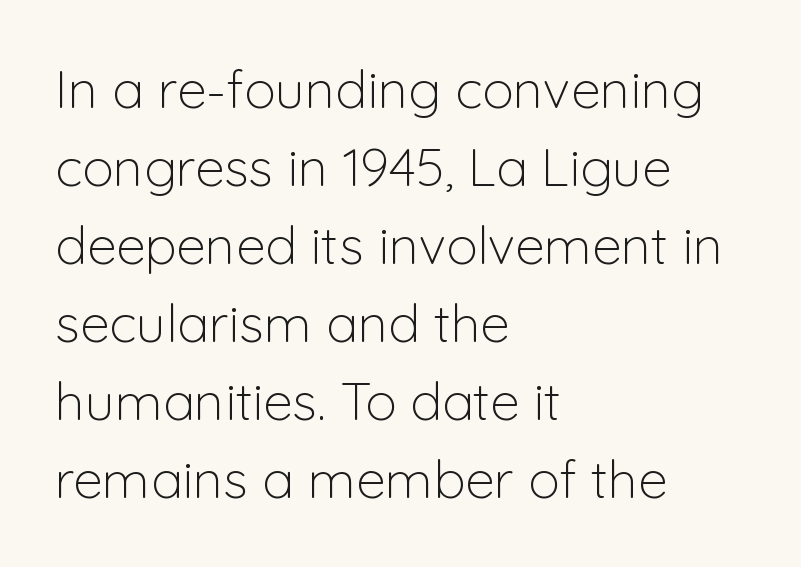
The image shows 53 px light sans-serif type, upright; set left-aligned, normal line spacing (1.47x), normal letter spacing, not underlined; low stroke contrast and a medium x-height.
